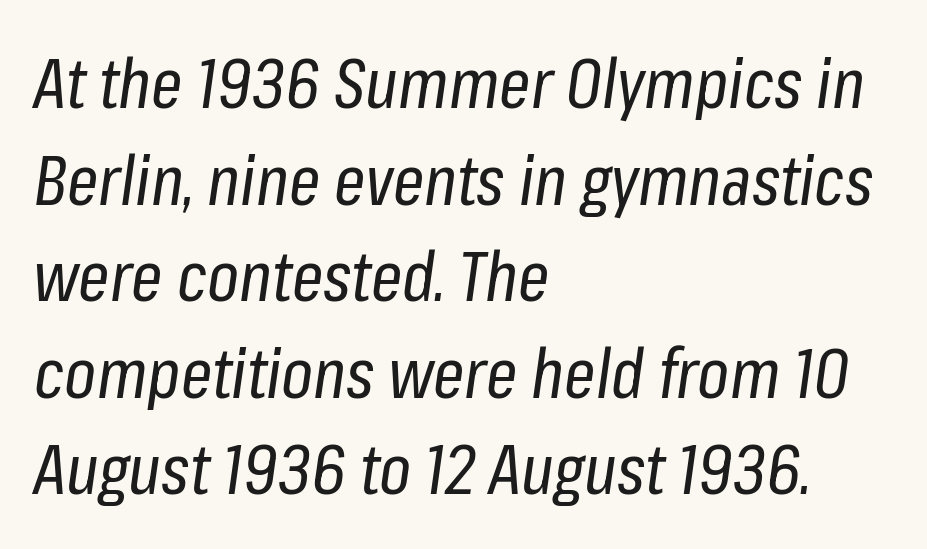
Q: Is the text bold? A: No.
Q: Is the text italic (slanted)? A: Yes, it leans right by about 8 degrees.
Q: Is the text underlined? A: No.
Q: How is the paragraph aligned? A: Left-aligned.
Q: Is the spacing between letters normal or unusually wide? A: Normal.
Q: Is the spacing between lines tight, normal or loose? A: Normal.
Q: Width (condensed, normal, or wide)? A: Condensed.
Q: Stroke contrast? A: Low.
Q: x-height? A: Medium.
Q: Monospaced? A: No.
